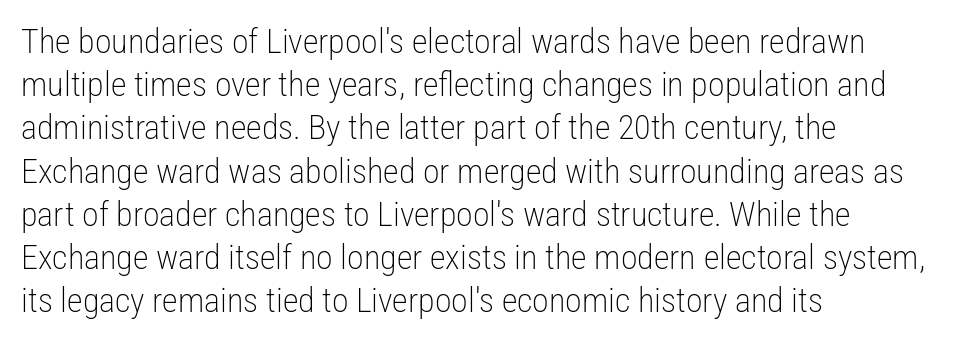
Honestly, the letter spacing is just normal — you wouldn't notice it. No feet cap the strokes, marking this as sans-serif type. Note the varied advance widths — an 'i' is clearly narrower than an 'm'. Glance below the letters and you will spot only blank space. Stems here are at most as thick as an everyday book face.
